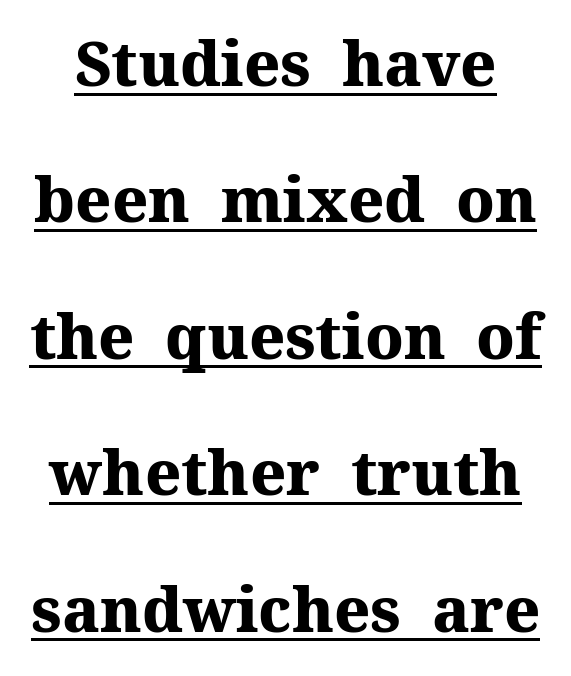
Q: Is the text bold? A: Yes.
Q: Is the text italic (slanted)? A: No, it is upright.
Q: Is the typeface a serif or a sans-serif typeface? A: Serif.
Q: Is the text underlined? A: Yes.
Q: Is the spacing between letters normal or unusually wide? A: Normal.
Q: Is the spacing between lines tight, normal or loose? A: Loose.
Q: Width (condensed, normal, or wide)? A: Normal.
Q: Stroke contrast? A: Medium.
Q: x-height? A: Medium.
Q: Monospaced? A: No.
